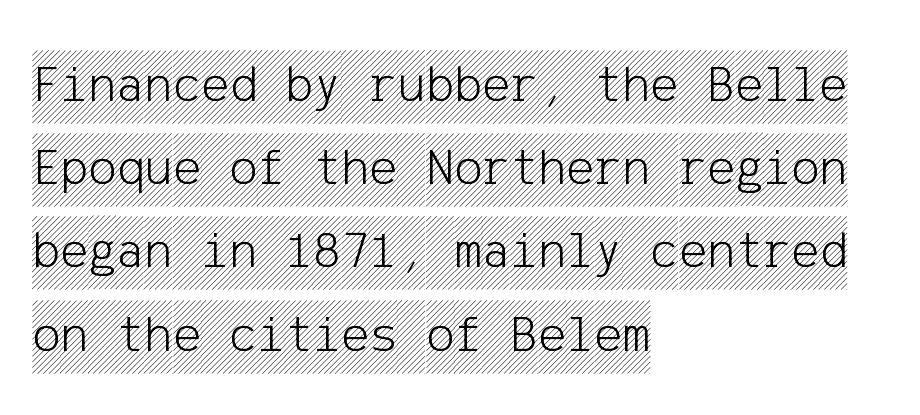
{"italic": "no", "width": "condensed", "x_height": "large", "underline": "no", "align": "left", "line_spacing": "normal", "line_spacing_ratio": 1.57, "letter_spacing": "normal", "letter_spacing_em": 0.0, "glyph_px": 53}
